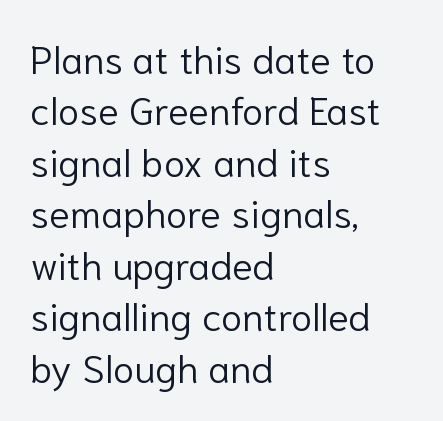
Weight: not bold — regular or lighter. Clear beneath every line of the passage. Regular leading. Layout note: lines flush left.
